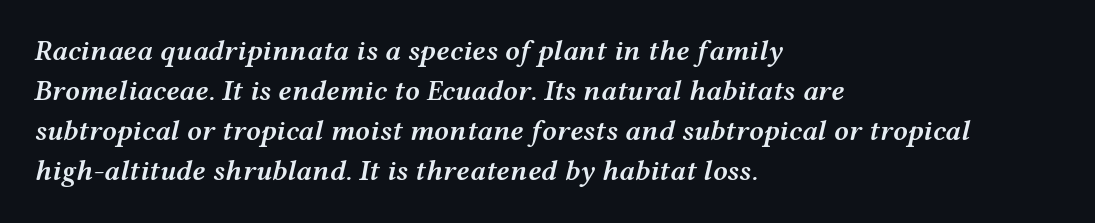
The image shows 29 px semibold, wide type, italic (leaning right); set left-aligned, normal line spacing (1.38x), normal letter spacing, not underlined; medium stroke contrast and a medium x-height.
